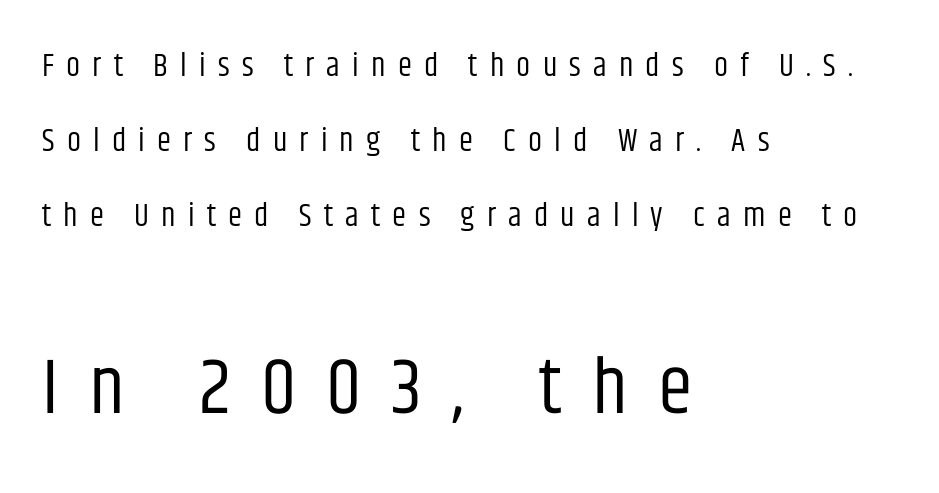
Note the varied advance widths — an 'i' is clearly narrower than an 'm'. Grotesque or geometric, the face here clearly has no serifs. Counters stay open thanks to moderate or lighter strokes. The rendering uses a large line-height, opening up the rows.
